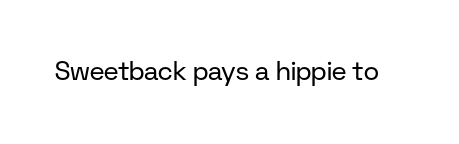
A roman cut, with each character standing at attention. Decoration check: the copy has no underline. The gaps between neighbouring characters are ordinary and unremarkable. Bold? No — there's no thickening of the strokes.
